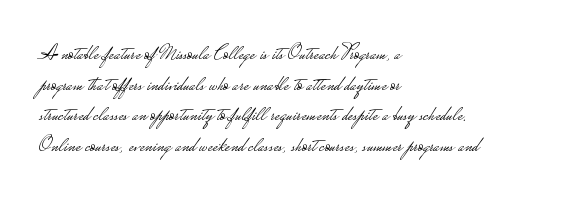
{"bold": "no", "underline": "no", "align": "left", "line_spacing": "normal", "line_spacing_ratio": 1.46, "letter_spacing": "normal", "letter_spacing_em": 0.0, "glyph_px": 21}
